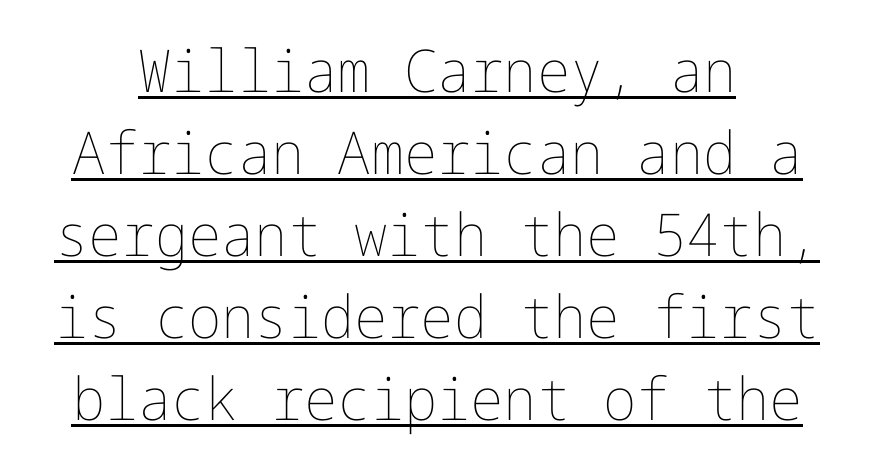
How would I describe the line gaps? Plain and ordinary. This is not heavy type; no bold has been used. A typographer would call this underscored text. This sample uses plain, unmodified letter spacing. The letters stand straight up with perfectly vertical stems.
